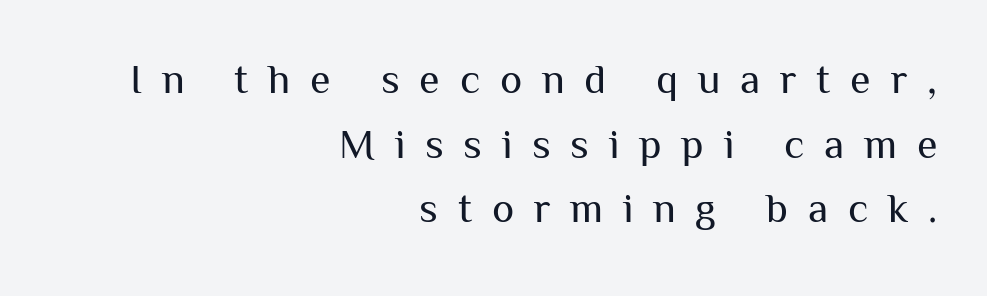
What stands out about the letter spacing? Its width — letters are far apart. The letters advance in unequal steps, a hallmark of proportional type. Leading: standard. Is there any slant? The stems are plumb. Every row of glyphs terminates at an identical x-position on the right. Weight class: somewhere from thin through regular.
